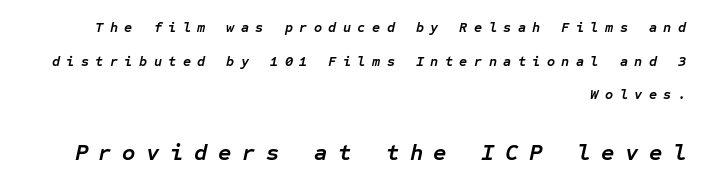
Summary of weight: heavy, a full bold. Regarding leading, the lines here are spaced well apart. There's an unmistakable incline to the writing here. Visually, the bottom section dominates because its glyphs are scaled up. Characters follow at a spacing far wider than the type designer built in.
